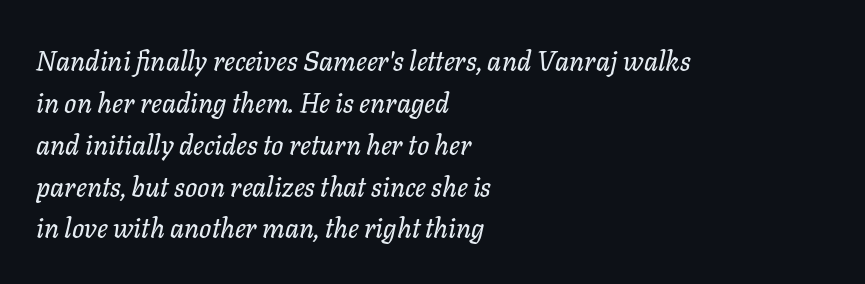
The compositor pushed each line to the left boundary. There's an unmistakable incline to the writing here. A typesetter would call this zero additional tracking. Does the leading feel generous? No, just average.
